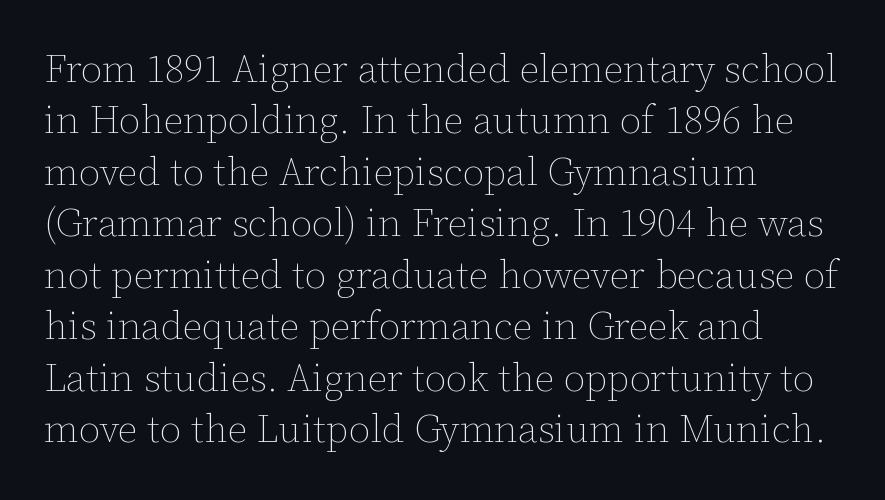
{"italic": "no", "bold": "no", "weight": "thin", "width": "normal", "stroke_contrast": "low", "x_height": "medium", "monospaced": "no", "underline": "no", "align": "left", "line_spacing": "normal", "line_spacing_ratio": 1.32, "letter_spacing": "normal", "letter_spacing_em": 0.0, "glyph_px": 39}
